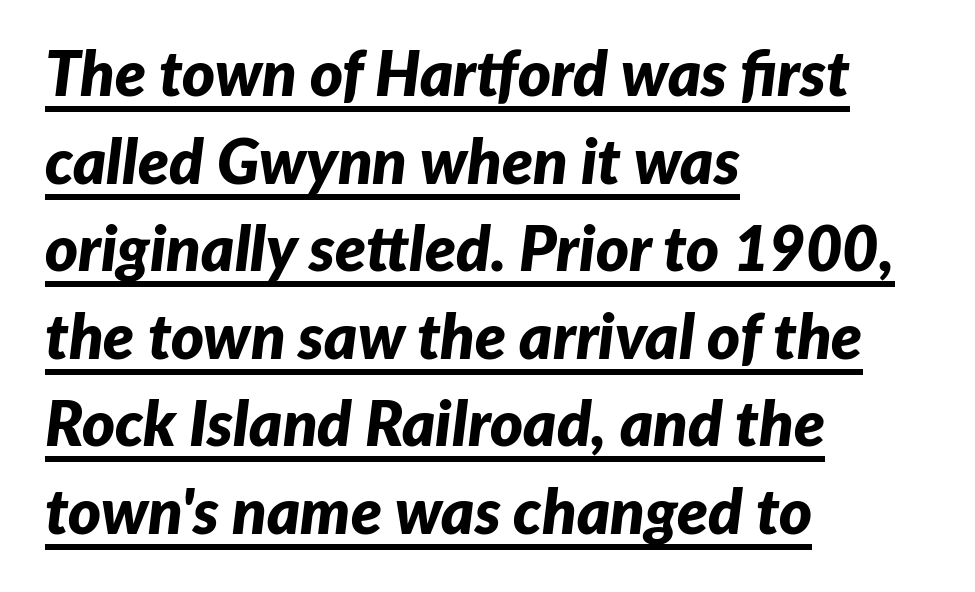
Q: Is the text bold? A: Yes.
Q: Is the text italic (slanted)? A: Yes, it leans right by about 7 degrees.
Q: Is the text underlined? A: Yes.
Q: How is the paragraph aligned? A: Left-aligned.
Q: Is the spacing between letters normal or unusually wide? A: Normal.
Q: Is the spacing between lines tight, normal or loose? A: Normal.
Q: Width (condensed, normal, or wide)? A: Normal.
Q: Stroke contrast? A: Low.
Q: x-height? A: Medium.
Q: Monospaced? A: No.
